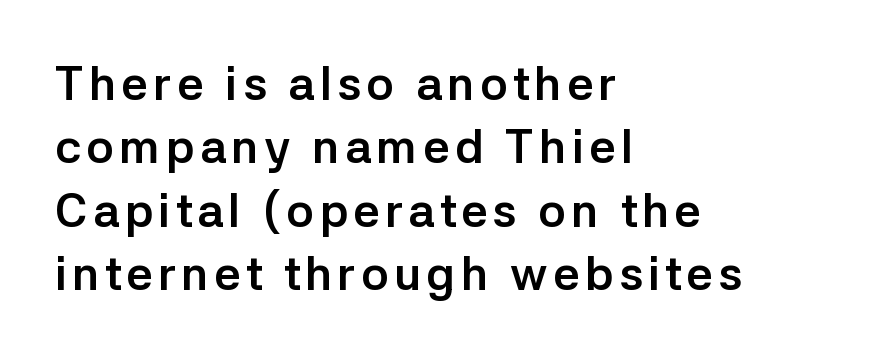
The image shows 47 px semibold sans-serif type, upright; set left-aligned, normal line spacing (1.35x), not underlined; low stroke contrast and a medium x-height.
